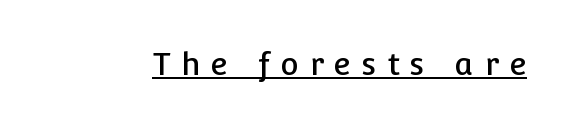
{"serif": "no", "italic": "no", "width": "normal", "stroke_contrast": "low", "x_height": "medium", "monospaced": "no", "underline": "yes", "letter_spacing": "wide", "letter_spacing_em": 0.35, "glyph_px": 31}
